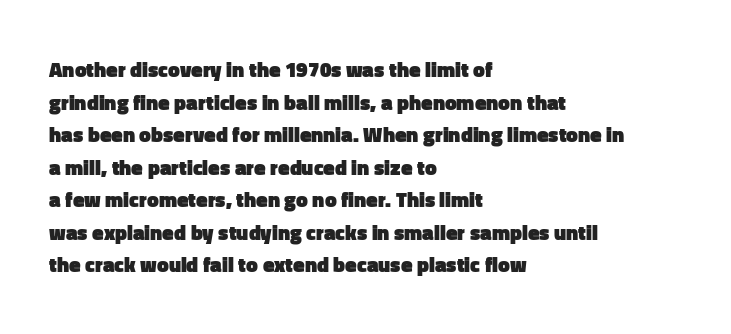
Q: Is the text bold? A: Yes.
Q: Is the text italic (slanted)? A: No, it is upright.
Q: Is the text underlined? A: No.
Q: How is the paragraph aligned? A: Left-aligned.
Q: Is the spacing between letters normal or unusually wide? A: Normal.
Q: Is the spacing between lines tight, normal or loose? A: Normal.
